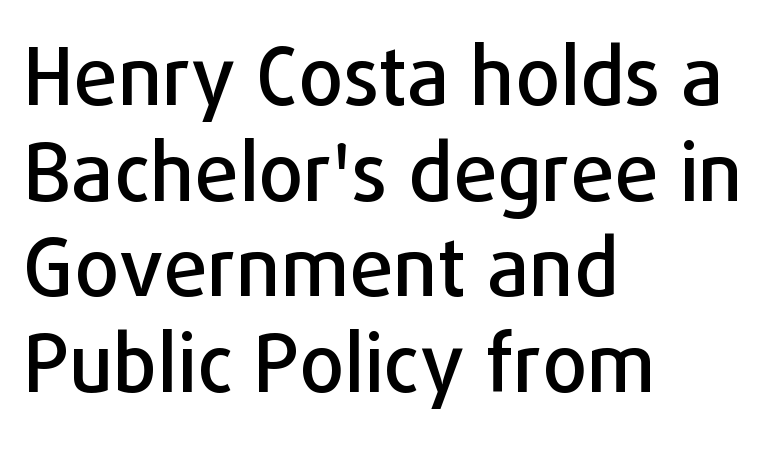
{"serif": "no", "italic": "no", "width": "normal", "stroke_contrast": "low", "x_height": "medium", "monospaced": "no", "underline": "no", "align": "left", "line_spacing_ratio": 1.21, "letter_spacing": "normal", "letter_spacing_em": 0.0, "glyph_px": 79}
